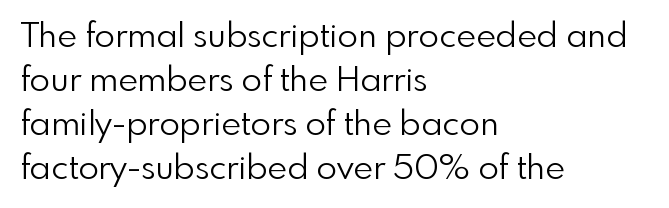
{"serif": "no", "italic": "no", "bold": "no", "weight": "light", "width": "normal", "x_height": "small", "monospaced": "no", "underline": "no", "align": "left", "line_spacing": "normal", "line_spacing_ratio": 1.29, "letter_spacing": "normal", "letter_spacing_em": 0.0, "glyph_px": 34}
